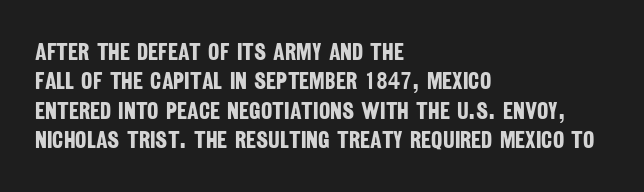
{"bold": "yes", "underline": "no", "align": "left", "line_spacing_ratio": 1.22, "letter_spacing": "normal", "letter_spacing_em": 0.0, "glyph_px": 24}
